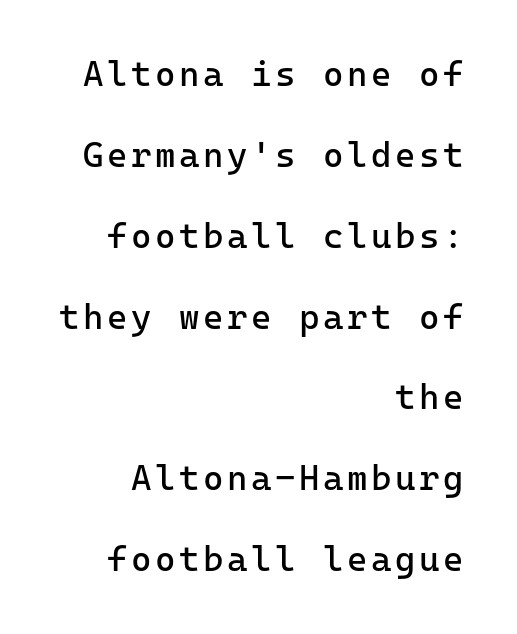
Q: Is the text bold? A: No.
Q: Is the text italic (slanted)? A: No, it is upright.
Q: Is the typeface a serif or a sans-serif typeface? A: Sans-serif.
Q: Is the text underlined? A: No.
Q: How is the paragraph aligned? A: Right-aligned.
Q: Is the spacing between lines tight, normal or loose? A: Loose.
Q: Width (condensed, normal, or wide)? A: Normal.
Q: Stroke contrast? A: Low.
Q: x-height? A: Medium.
Q: Monospaced? A: Yes.
